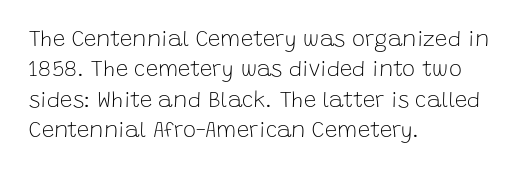
Q: Is the text bold? A: No.
Q: Is the text italic (slanted)? A: No, it is upright.
Q: Is the text underlined? A: No.
Q: How is the paragraph aligned? A: Left-aligned.
Q: Is the spacing between letters normal or unusually wide? A: Normal.
Q: Is the spacing between lines tight, normal or loose? A: Normal.
